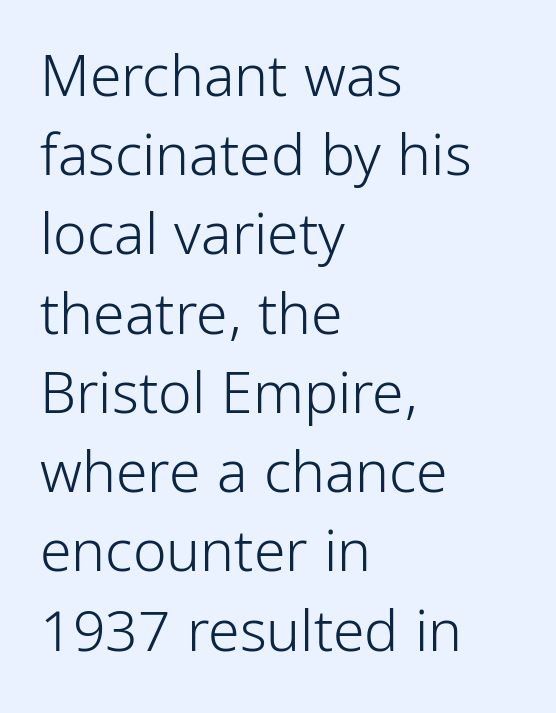
Here the designer chose a conventional face with non-uniform glyph widths. The type family on display is of the sans-serif kind. The characters are drawn with everyday or finer stroke widths. What stands out about the letter spacing? Nothing — it is the standard amount. In terms of leading, this rendering sits right in the middle. Characters remain perfectly vertical along every line.
